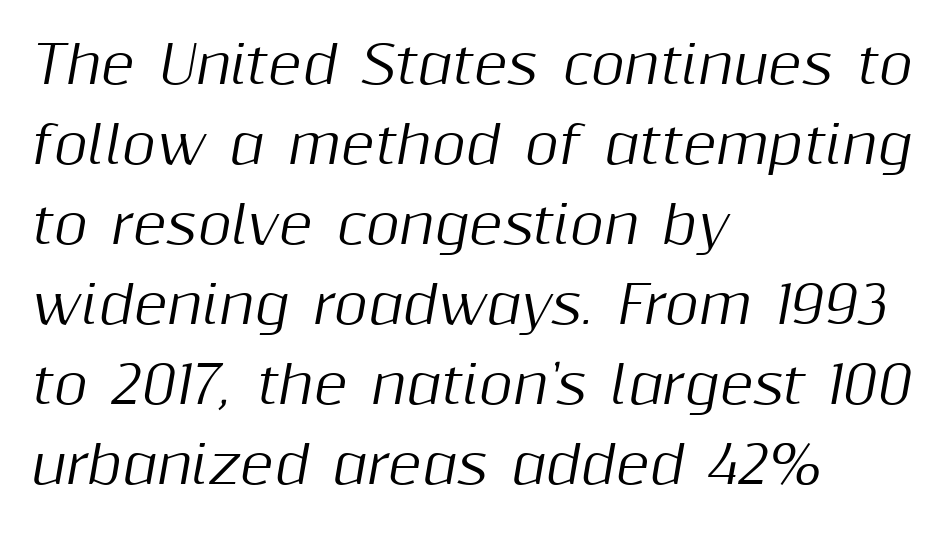
Q: Is the text italic (slanted)? A: Yes, it leans right by about 10 degrees.
Q: Is the text underlined? A: No.
Q: How is the paragraph aligned? A: Left-aligned.
Q: Is the spacing between letters normal or unusually wide? A: Normal.
Q: Is the spacing between lines tight, normal or loose? A: Normal.
Q: Width (condensed, normal, or wide)? A: Normal.
Q: Stroke contrast? A: Medium.
Q: x-height? A: Medium.
Q: Monospaced? A: No.
